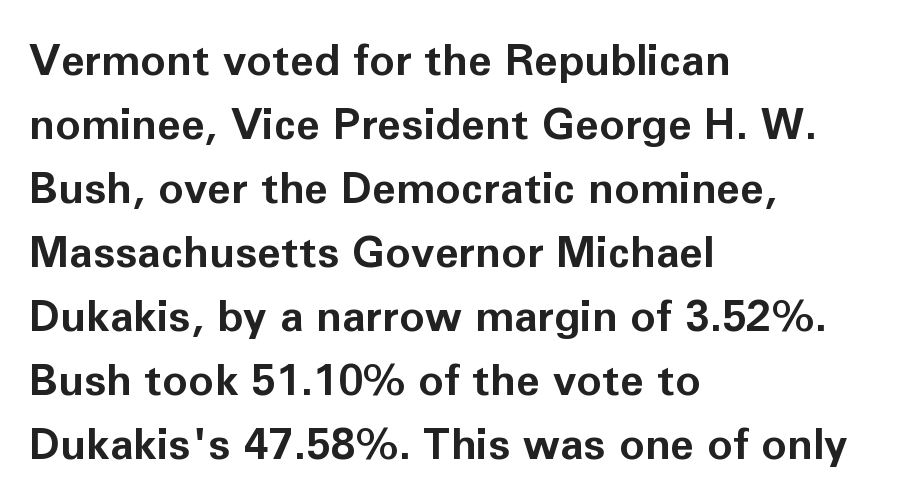
{"serif": "no", "italic": "no", "bold": "yes", "weight": "bold", "width": "normal", "stroke_contrast": "low", "x_height": "medium", "monospaced": "no", "underline": "no", "align": "left", "line_spacing": "normal", "line_spacing_ratio": 1.49, "letter_spacing": "normal", "letter_spacing_em": 0.0, "glyph_px": 43}
